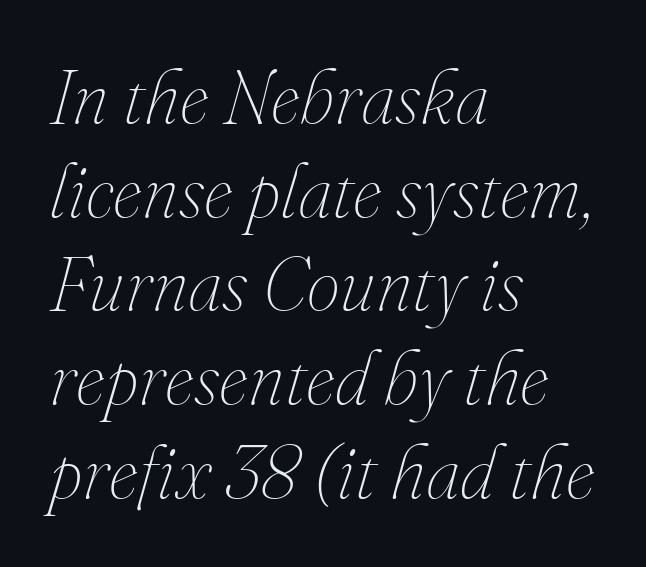
Q: Is the text bold? A: No.
Q: Is the text italic (slanted)? A: Yes, it leans right by about 16 degrees.
Q: Is the text underlined? A: No.
Q: How is the paragraph aligned? A: Left-aligned.
Q: Is the spacing between letters normal or unusually wide? A: Normal.
Q: Is the spacing between lines tight, normal or loose? A: Normal.
Q: Width (condensed, normal, or wide)? A: Normal.
Q: Stroke contrast? A: Medium.
Q: x-height? A: Small.
Q: Monospaced? A: No.
